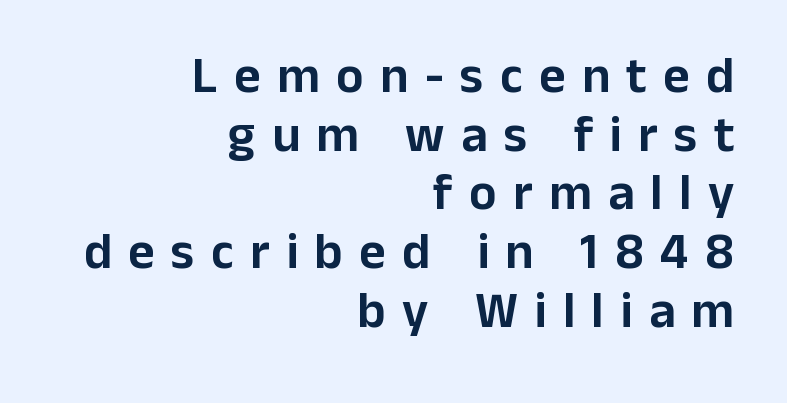
Q: Is the text italic (slanted)? A: No, it is upright.
Q: Is the typeface a serif or a sans-serif typeface? A: Sans-serif.
Q: Is the text underlined? A: No.
Q: How is the paragraph aligned? A: Right-aligned.
Q: Is the spacing between letters normal or unusually wide? A: Unusually wide.
Q: Is the spacing between lines tight, normal or loose? A: Tight.
Q: Width (condensed, normal, or wide)? A: Normal.
Q: Stroke contrast? A: Low.
Q: x-height? A: Medium.
Q: Monospaced? A: No.
